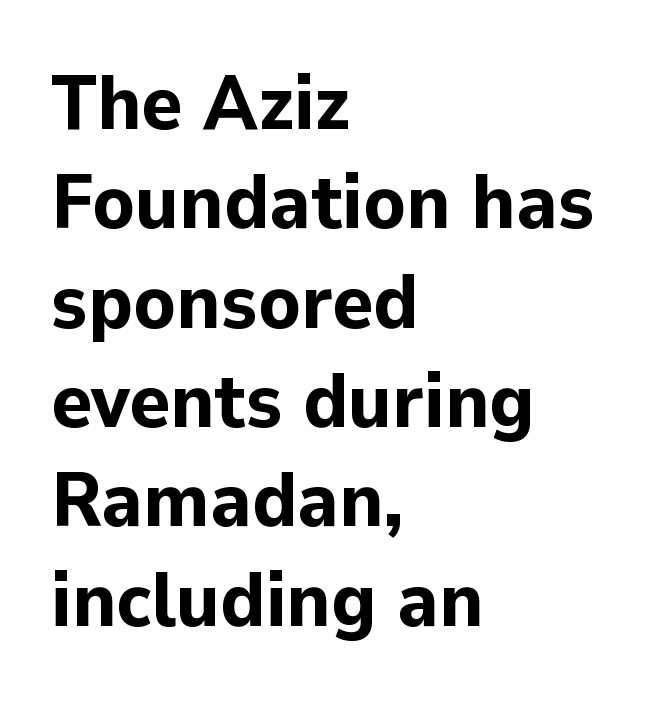
{"serif": "no", "italic": "no", "bold": "yes", "weight": "bold", "width": "normal", "stroke_contrast": "low", "x_height": "medium", "monospaced": "no", "underline": "no", "align": "left", "line_spacing": "normal", "line_spacing_ratio": 1.29, "letter_spacing": "normal", "letter_spacing_em": 0.0, "glyph_px": 77}
